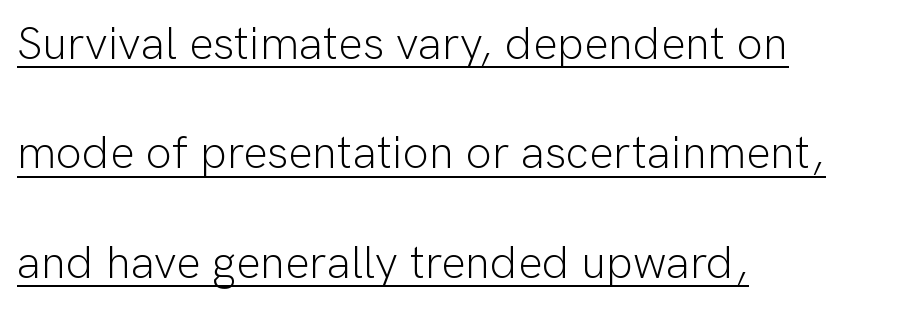
Q: Is the text bold? A: No.
Q: Is the text italic (slanted)? A: No, it is upright.
Q: Is the typeface a serif or a sans-serif typeface? A: Sans-serif.
Q: Is the text underlined? A: Yes.
Q: How is the paragraph aligned? A: Left-aligned.
Q: Is the spacing between letters normal or unusually wide? A: Normal.
Q: Is the spacing between lines tight, normal or loose? A: Loose.
Q: Width (condensed, normal, or wide)? A: Normal.
Q: Stroke contrast? A: Low.
Q: x-height? A: Medium.
Q: Monospaced? A: No.
